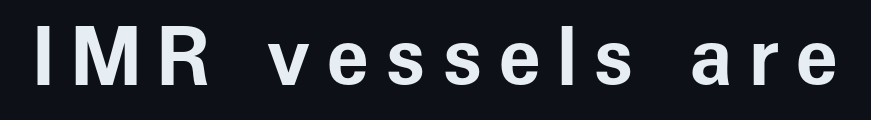
{"serif": "no", "italic": "no", "bold": "yes", "weight": "bold", "width": "normal", "stroke_contrast": "low", "x_height": "medium", "monospaced": "no", "underline": "no", "letter_spacing": "wide", "letter_spacing_em": 0.2, "glyph_px": 79}
